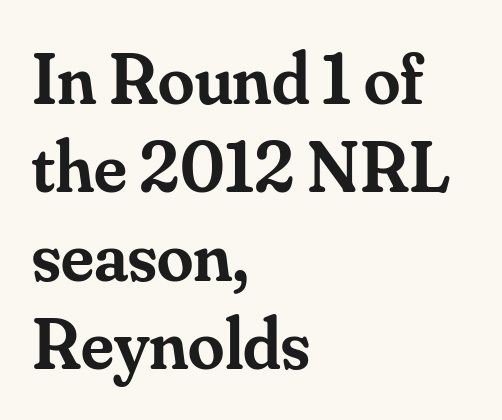
{"serif": "yes", "italic": "no", "bold": "semi", "weight": "semibold", "width": "normal", "stroke_contrast": "medium", "x_height": "small", "monospaced": "no", "underline": "no", "align": "left", "line_spacing_ratio": 1.21, "letter_spacing": "normal", "letter_spacing_em": 0.0, "glyph_px": 73}
